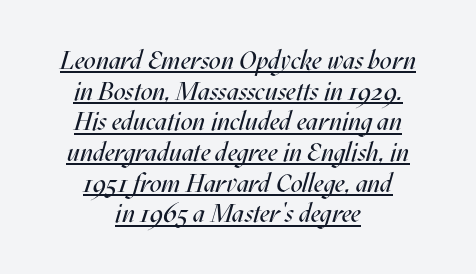
{"italic": "yes", "lean": "right", "slant_degrees": 17, "bold": "no", "underline": "yes", "align": "center", "line_spacing_ratio": 1.18, "letter_spacing": "normal", "letter_spacing_em": 0.0, "glyph_px": 26}
